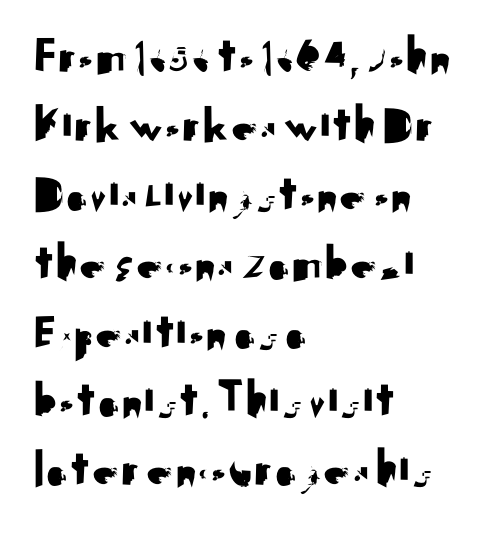
The image shows 53 px sans-serif type, upright; set left-aligned, normal line spacing (1.3x), normal letter spacing, not underlined; medium stroke contrast and a small x-height.
